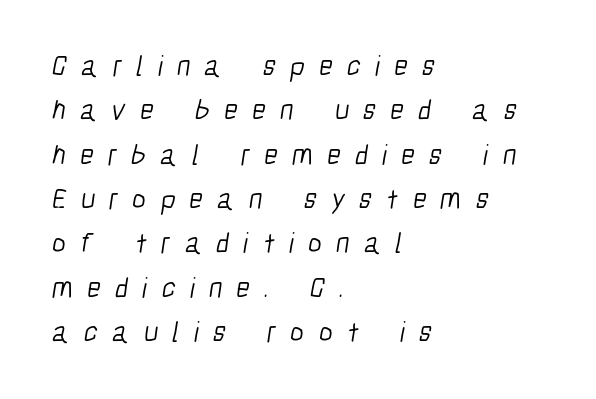
Left-aligned paragraph, ragged on the right. The zone under the glyphs is completely vacant. The rendering uses natural spacing where letterforms have individual widths. Honestly, the letter spacing is so wide it's the main thing you notice. To sum up the face: it is a sans, with no serifs. This reads as an unemphasized weight, regular at the heaviest.
